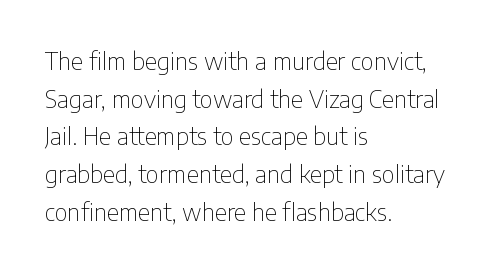
The setting favours the left margin, as ordinary paragraphs usually do. The face looks like a standard text weight, possibly lighter. Each row of text sits above clean, open space. Posture: straight, roman, zero tilt.
